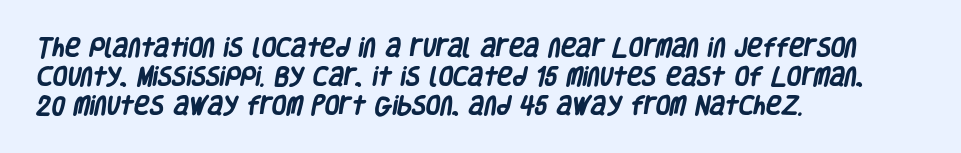
{"bold": "yes", "underline": "no", "align": "left", "line_spacing": "normal", "line_spacing_ratio": 1.39, "letter_spacing": "normal", "letter_spacing_em": 0.0, "glyph_px": 21}
